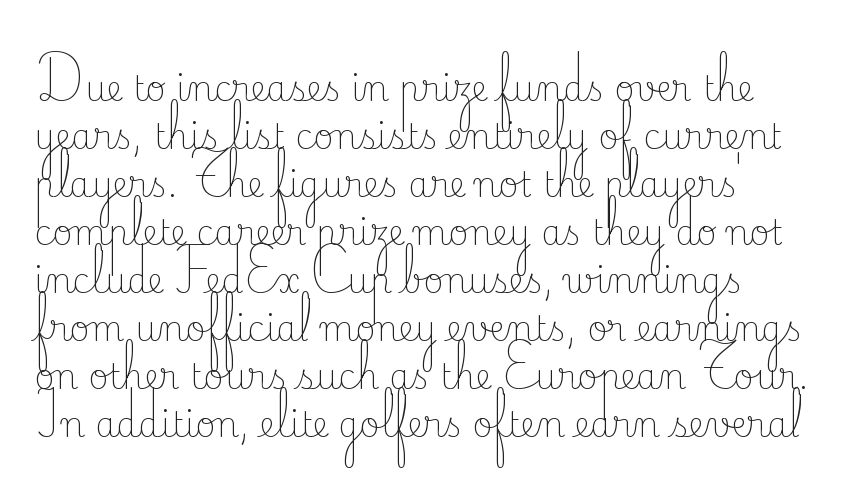
Note the varied advance widths — an 'i' is clearly narrower than an 'm'. The type family on display is of the serif kind. In terms of posture, this sample is upright. Words float on clear page, feet unadorned. This reads as an unemphasized weight, regular at the heaviest.
